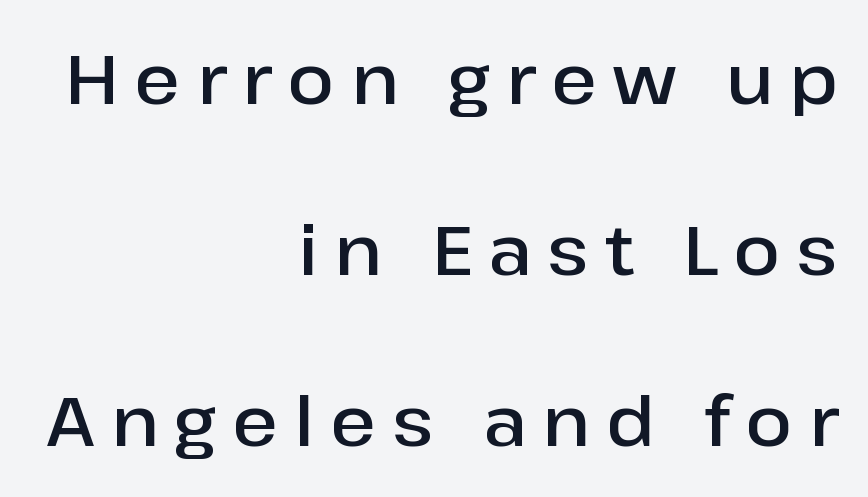
{"serif": "no", "italic": "no", "bold": "semi", "weight": "semibold", "width": "normal", "stroke_contrast": "low", "x_height": "medium", "monospaced": "no", "underline": "no", "align": "right", "line_spacing": "loose", "line_spacing_ratio": 2.48, "letter_spacing": "wide", "letter_spacing_em": 0.23, "glyph_px": 69}
